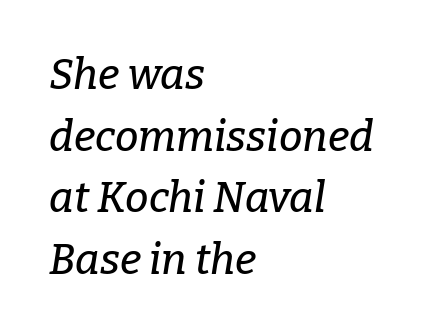
The image shows 42 px serif type, italic (leaning right); set left-aligned, normal line spacing (1.47x), normal letter spacing, not underlined; low stroke contrast and a medium x-height.
